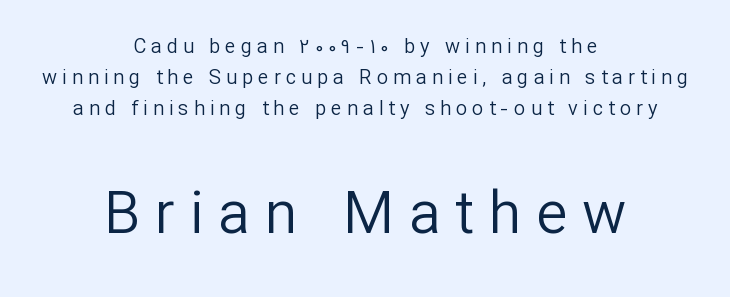
{"serif": "no", "italic": "no", "bold": "no", "weight": "regular", "width": "normal", "stroke_contrast": "low", "x_height": "medium", "monospaced": "no", "underline": "no", "align": "center", "line_spacing": "normal", "line_spacing_ratio": 1.54, "letter_spacing": "wide", "letter_spacing_em": 0.25, "larger_block": "second", "size_ratio": 2.95, "glyph_px": 59}
